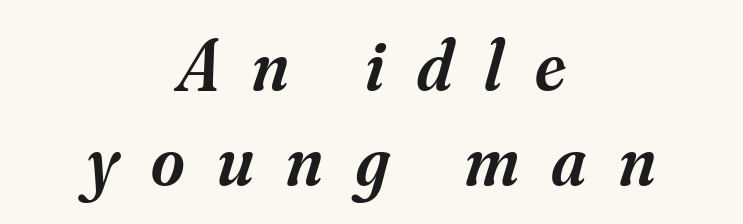
The image shows 72 px semibold serif type, italic (leaning right); set centered, normal line spacing (1.32x), unusually wide letter spacing (+0.45 em), not underlined; medium stroke contrast and a small x-height.
